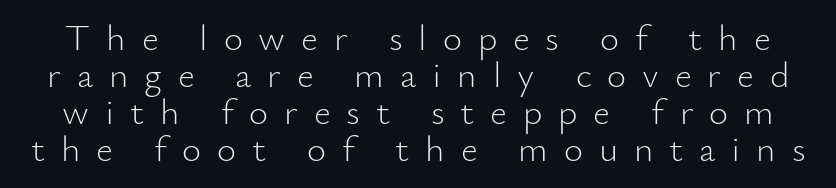
Is the type heavy? It reads as light-to-regular instead. Someone cranked the tracking dial way up on this one. Is this a fixed-width face? No — the glyphs have proportional, varying widths. No italicization has been applied; the sample stays upright.
